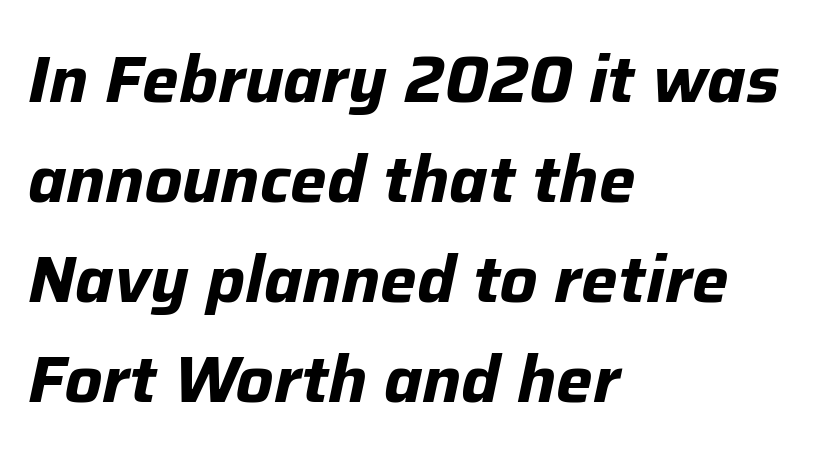
The setting favours the left margin, as ordinary paragraphs usually do. Check the space under the baseline: it is left empty. In terms of leading, this rendering sits right in the middle. The passage shown is emphatically bold.
